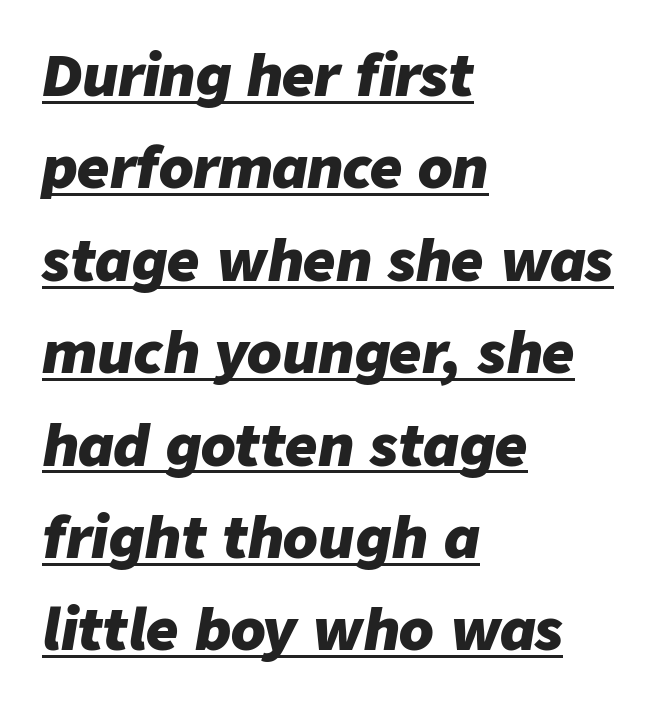
The image shows 56 px heavy type, italic (leaning right); set left-aligned, normal line spacing (1.65x), normal letter spacing, underlined; low stroke contrast and a medium x-height.
